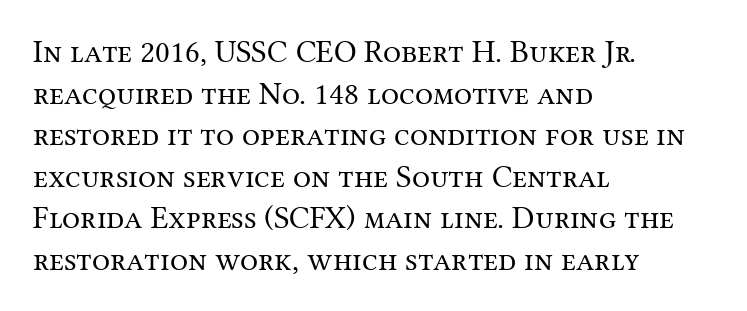
Stroke mass is kept to a normal reading level or below. Ordinary non-slanted type is in use. You could not count columns in this text — the font is proportionally spaced. Quick note: underline off. If you drew a ruler down the left edge, every line would touch it. Summary of vertical rhythm: regular, with standard interline spacing.
